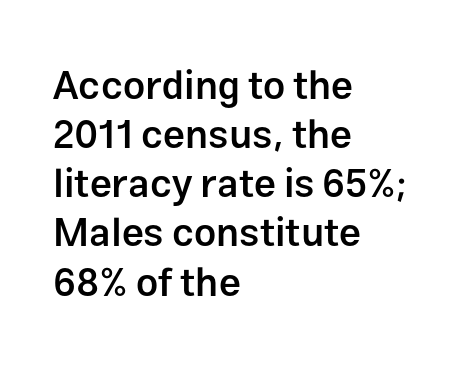
The image shows 39 px semibold sans-serif type, upright; set left-aligned, normal line spacing (1.26x), normal letter spacing, not underlined; low stroke contrast and a medium x-height.
